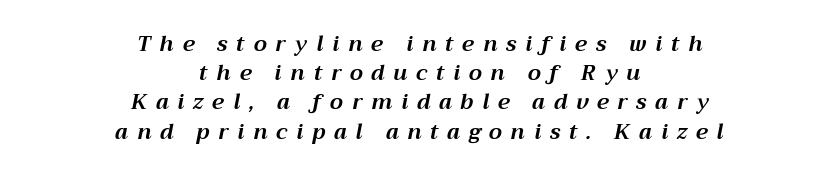
The image shows 21 px bold type, italic (leaning right); set centered, normal line spacing (1.39x), unusually wide letter spacing (+0.42 em), not underlined.
